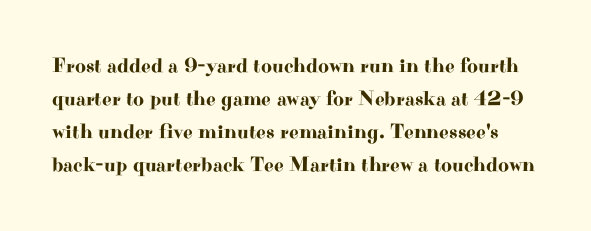
Q: Is the text italic (slanted)? A: No, it is upright.
Q: Is the text underlined? A: No.
Q: Is the spacing between letters normal or unusually wide? A: Normal.
Q: Is the spacing between lines tight, normal or loose? A: Normal.
